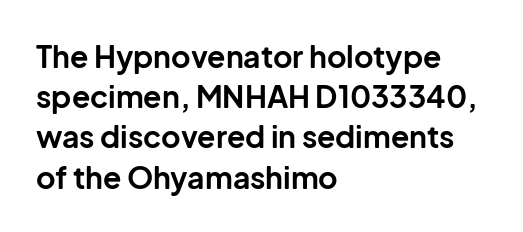
Q: Is the text bold? A: Yes.
Q: Is the text italic (slanted)? A: No, it is upright.
Q: Is the typeface a serif or a sans-serif typeface? A: Sans-serif.
Q: Is the text underlined? A: No.
Q: How is the paragraph aligned? A: Left-aligned.
Q: Is the spacing between letters normal or unusually wide? A: Normal.
Q: Is the spacing between lines tight, normal or loose? A: Normal.
Q: Width (condensed, normal, or wide)? A: Normal.
Q: Stroke contrast? A: Low.
Q: x-height? A: Medium.
Q: Monospaced? A: No.
